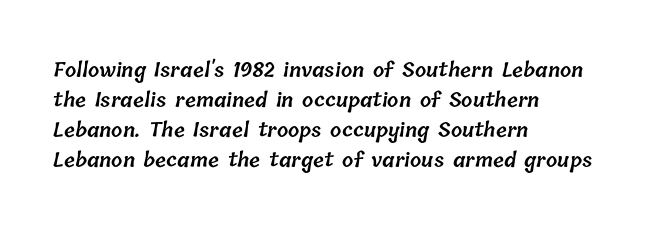
Q: Is the text bold? A: Semi-bold.
Q: Is the text underlined? A: No.
Q: How is the paragraph aligned? A: Left-aligned.
Q: Is the spacing between letters normal or unusually wide? A: Normal.
Q: Is the spacing between lines tight, normal or loose? A: Normal.
